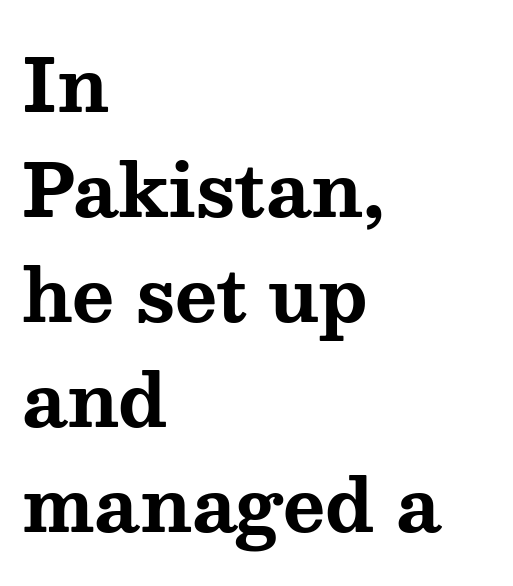
The image shows 72 px bold, wide serif type, upright; set left-aligned, normal line spacing (1.46x), normal letter spacing, not underlined; medium stroke contrast and a medium x-height.
